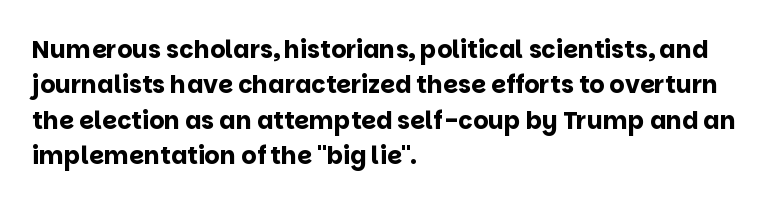
Q: Is the text bold? A: Yes.
Q: Is the text italic (slanted)? A: No, it is upright.
Q: Is the text underlined? A: No.
Q: How is the paragraph aligned? A: Left-aligned.
Q: Is the spacing between letters normal or unusually wide? A: Normal.
Q: Is the spacing between lines tight, normal or loose? A: Normal.
